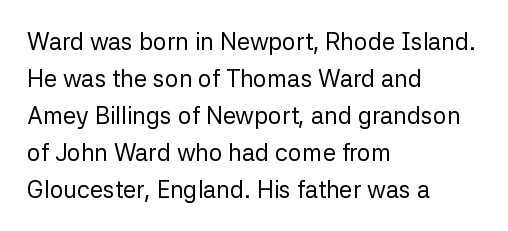
Q: Is the text bold? A: No.
Q: Is the text italic (slanted)? A: No, it is upright.
Q: Is the text underlined? A: No.
Q: How is the paragraph aligned? A: Left-aligned.
Q: Is the spacing between letters normal or unusually wide? A: Normal.
Q: Is the spacing between lines tight, normal or loose? A: Normal.
